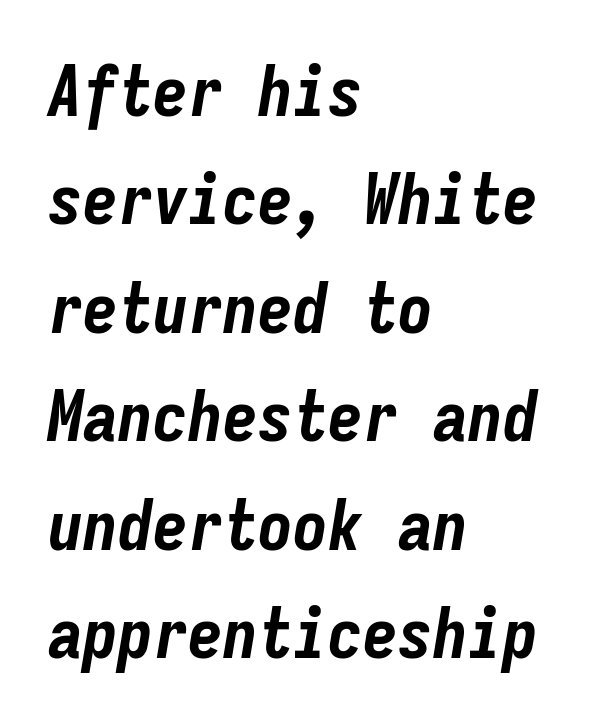
The image shows 70 px bold, condensed type, italic (leaning right), monospaced; set left-aligned, normal line spacing (1.55x), normal letter spacing, not underlined; low stroke contrast and a medium x-height.
